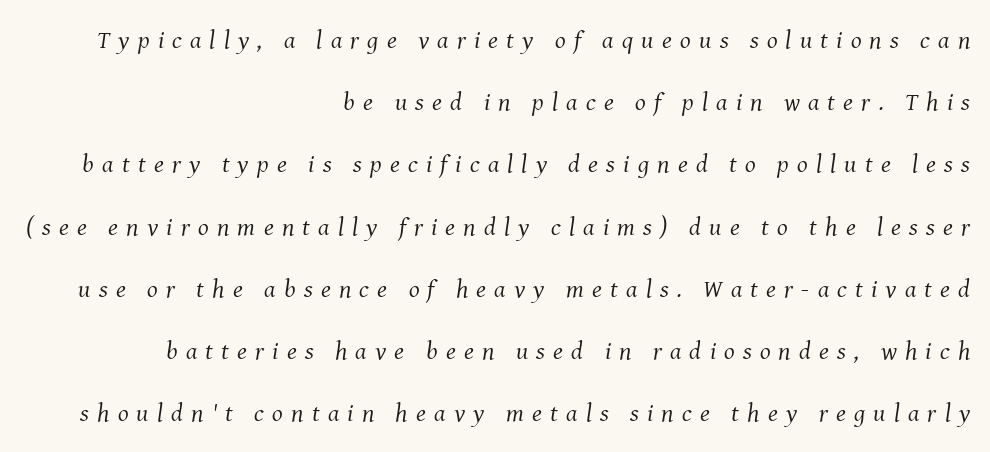
{"italic": "yes", "lean": "right", "slant_degrees": 8, "bold": "no", "underline": "no", "align": "right", "line_spacing": "loose", "line_spacing_ratio": 2.49, "letter_spacing": "wide", "letter_spacing_em": 0.33, "glyph_px": 25}
